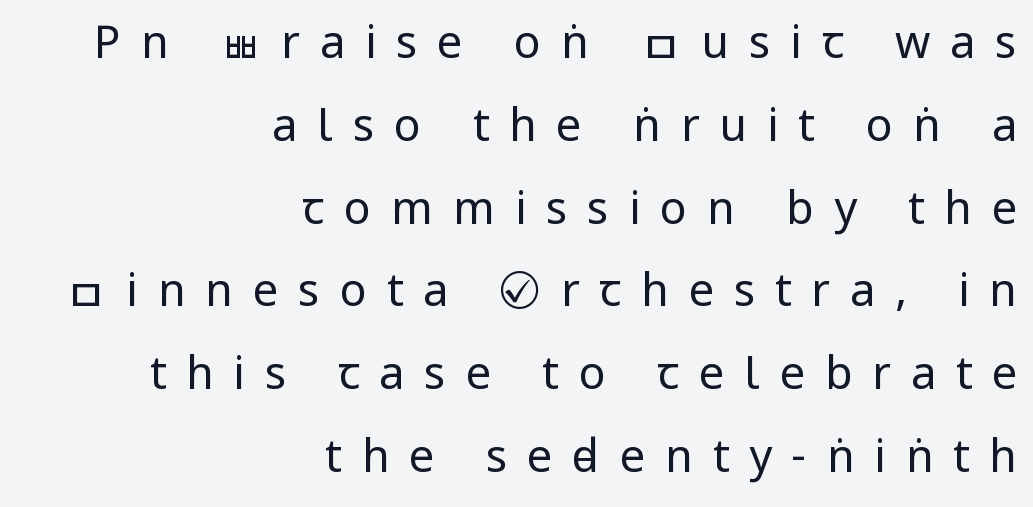
The rag falls on the left side of this text block. The face used here is proportionally spaced, like ordinary book or web type. No italicization has been applied; the sample stays upright. The strokes carry an ordinary text weight at most. Letters rest on an invisible, unmarked baseline. Grotesque or geometric, the face here clearly has no serifs.
